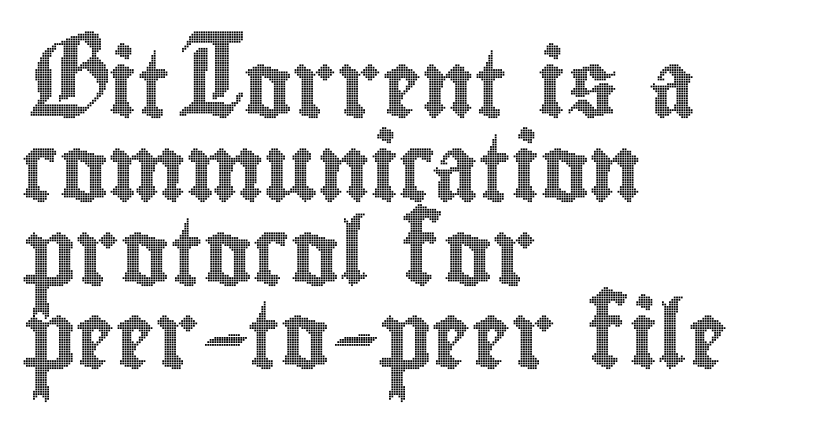
Q: Is the text italic (slanted)? A: No, it is upright.
Q: Is the text underlined? A: No.
Q: How is the paragraph aligned? A: Left-aligned.
Q: Is the spacing between letters normal or unusually wide? A: Normal.
Q: Is the spacing between lines tight, normal or loose? A: Normal.
Q: Width (condensed, normal, or wide)? A: Condensed.
Q: x-height? A: Small.
Q: Monospaced? A: No.
